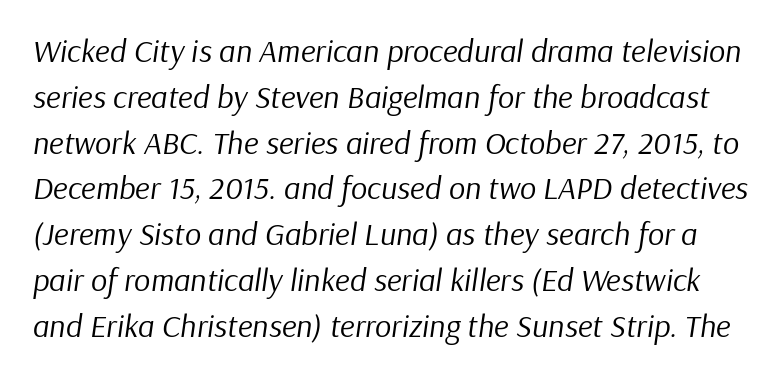
The image shows 32 px regular-weight type, italic (leaning right); set normal line spacing (1.43x), normal letter spacing, not underlined; low stroke contrast and a medium x-height.
